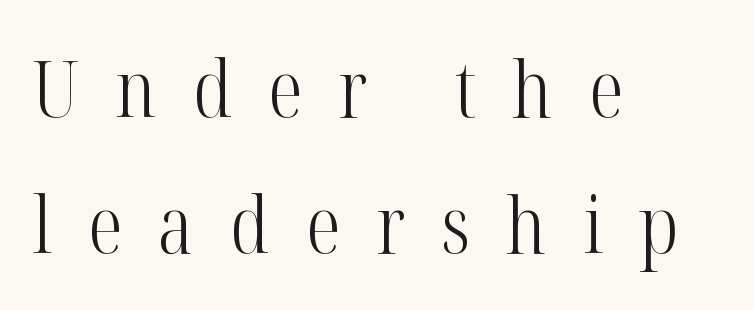
{"serif": "yes", "italic": "no", "bold": "no", "weight": "light", "width": "condensed", "stroke_contrast": "high", "x_height": "medium", "monospaced": "no", "underline": "no", "align": "left", "line_spacing_ratio": 1.75, "letter_spacing": "wide", "letter_spacing_em": 0.46, "glyph_px": 78}
